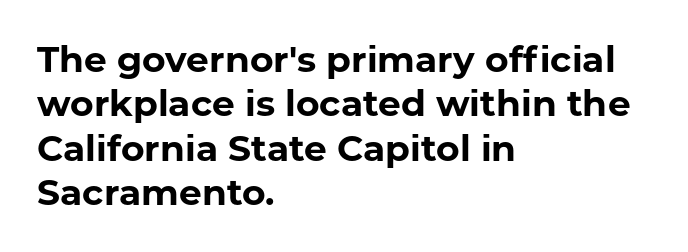
The image shows 36 px bold sans-serif type, upright; set left-aligned, line spacing 1.23x, normal letter spacing, not underlined; low stroke contrast and a medium x-height.
